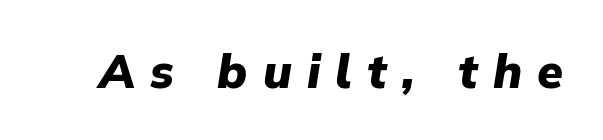
The passage shown is typed in a proportional face where columns would drift. Glyph-to-glyph distance is far greater than everyday printed text. Underline: absent. In terms of posture, this sample is oblique.
